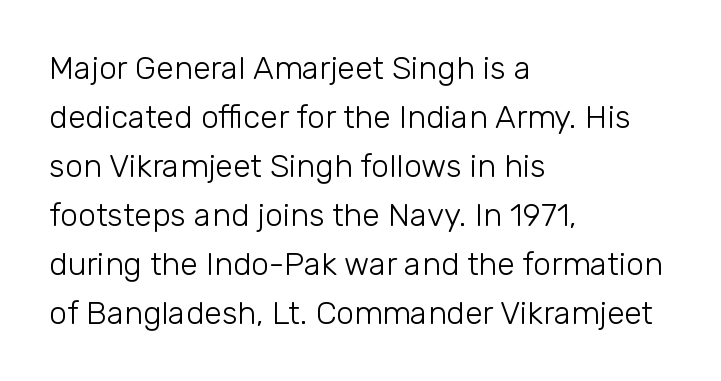
The image shows 32 px light sans-serif type, upright; set left-aligned, normal line spacing (1.53x), normal letter spacing, not underlined; low stroke contrast and a medium x-height.
